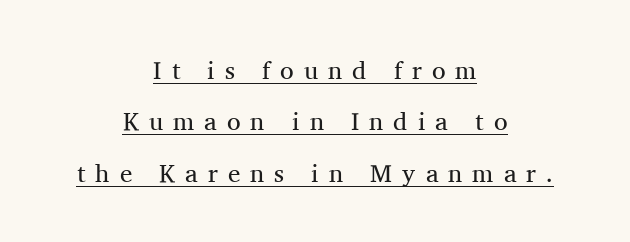
In designer terms, the underline attribute is active on this setting. Line spacing here is loose. No italicization has been applied; the sample stays upright. The tracking reads as deliberately expanded to a designer's eye. The strokes carry an ordinary text weight at most. Neither beginnings nor endings align; midpoints do.
